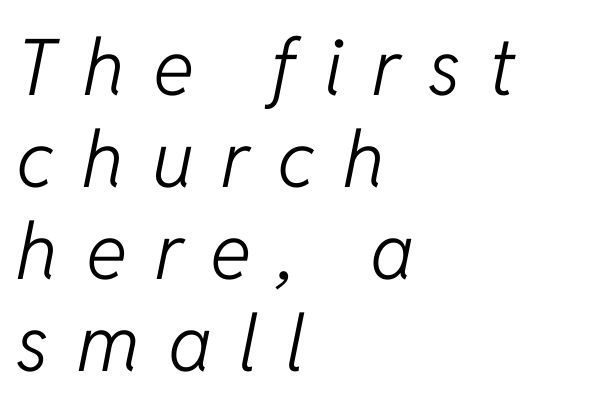
{"italic": "yes", "lean": "right", "slant_degrees": 11, "bold": "no", "weight": "light", "width": "normal", "stroke_contrast": "low", "x_height": "medium", "monospaced": "no", "underline": "no", "align": "left", "line_spacing_ratio": 1.18, "letter_spacing": "wide", "letter_spacing_em": 0.36, "glyph_px": 78}
